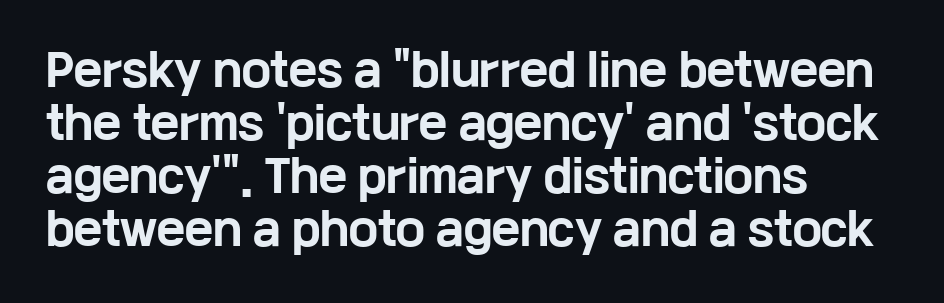
Q: Is the text bold? A: Yes.
Q: Is the text italic (slanted)? A: No, it is upright.
Q: Is the typeface a serif or a sans-serif typeface? A: Sans-serif.
Q: Is the text underlined? A: No.
Q: How is the paragraph aligned? A: Left-aligned.
Q: Is the spacing between letters normal or unusually wide? A: Normal.
Q: Width (condensed, normal, or wide)? A: Wide.
Q: Stroke contrast? A: Low.
Q: x-height? A: Medium.
Q: Monospaced? A: No.
